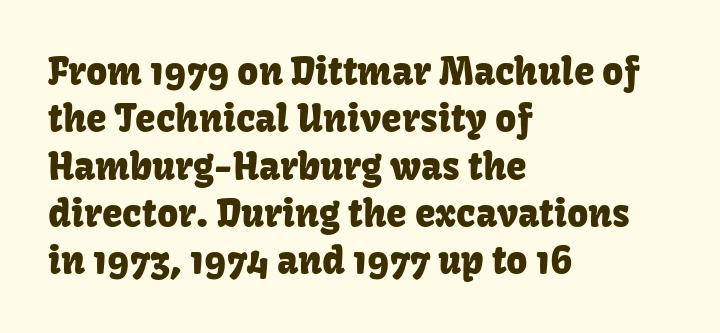
Q: Is the text italic (slanted)? A: No, it is upright.
Q: Is the typeface a serif or a sans-serif typeface? A: Sans-serif.
Q: Is the text underlined? A: No.
Q: How is the paragraph aligned? A: Left-aligned.
Q: Is the spacing between letters normal or unusually wide? A: Normal.
Q: Is the spacing between lines tight, normal or loose? A: Normal.
Q: Width (condensed, normal, or wide)? A: Normal.
Q: Stroke contrast? A: Low.
Q: x-height? A: Medium.
Q: Monospaced? A: No.
